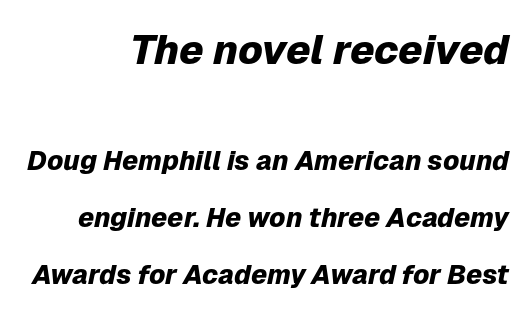
Stroke thickness is high; the sample reads as a true bold. Short note: letters normally spaced. Right-aligned paragraph, ragged on the left. Block one is the big one; block two sits smaller underneath. Compared with typical paragraphs, the rows here are farther apart.
